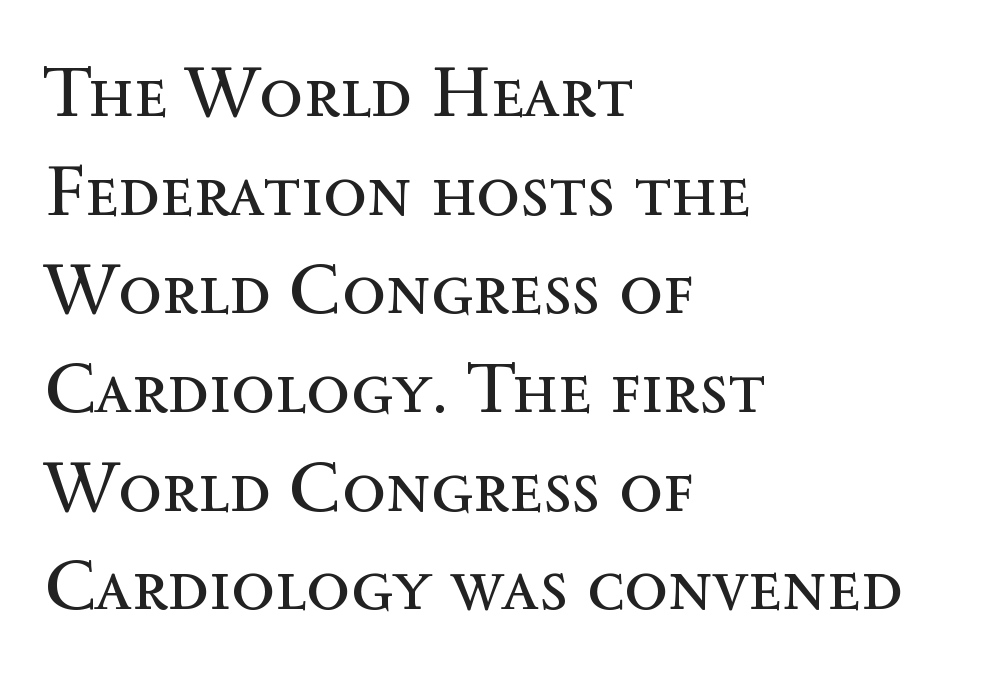
Q: Is the text bold? A: No.
Q: Is the text italic (slanted)? A: No, it is upright.
Q: Is the text underlined? A: No.
Q: How is the paragraph aligned? A: Left-aligned.
Q: Is the spacing between letters normal or unusually wide? A: Normal.
Q: Is the spacing between lines tight, normal or loose? A: Normal.
Q: Width (condensed, normal, or wide)? A: Normal.
Q: x-height? A: Medium.
Q: Monospaced? A: No.
